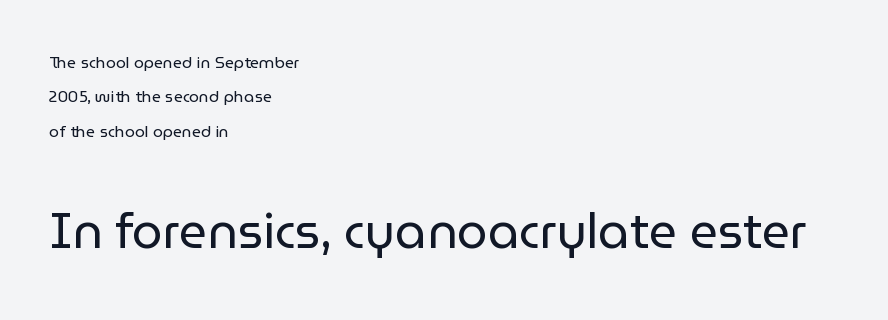
{"serif": "no", "italic": "no", "bold": "no", "weight": "regular", "width": "normal", "stroke_contrast": "low", "x_height": "medium", "monospaced": "no", "underline": "no", "align": "left", "line_spacing": "loose", "line_spacing_ratio": 2.15, "letter_spacing": "normal", "letter_spacing_em": 0.0, "larger_block": "second", "size_ratio": 3.06, "glyph_px": 49}
